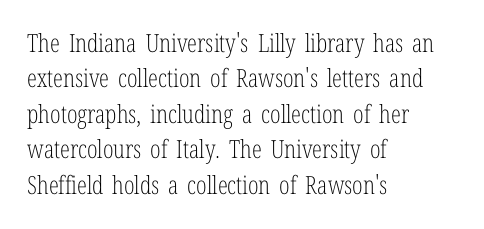
Plain, unruled lines of type. Is the type heavy? It reads as light-to-regular instead. Interline gaps are of average width in this sample. In terms of posture, this sample is upright. These lines are set flush left with a ragged right edge. Nothing unusual about the tracking: characters are spaced as the font intends.
